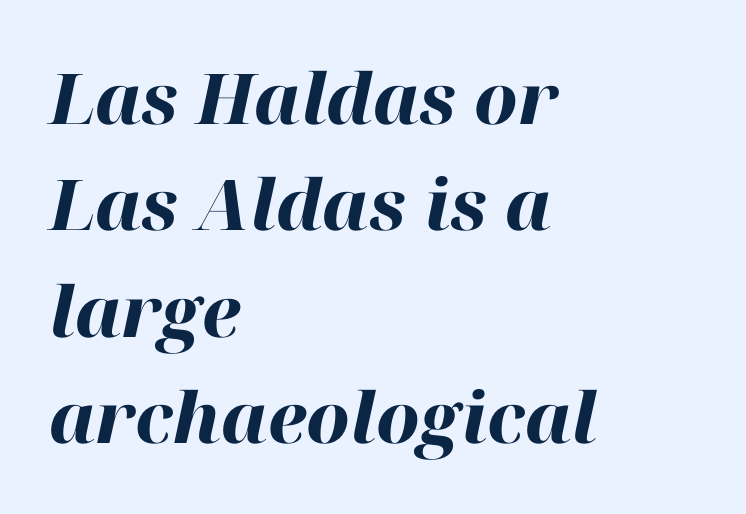
The image shows 70 px heavy type, italic (leaning right); set left-aligned, normal line spacing (1.52x), normal letter spacing, not underlined; high stroke contrast and a medium x-height.
